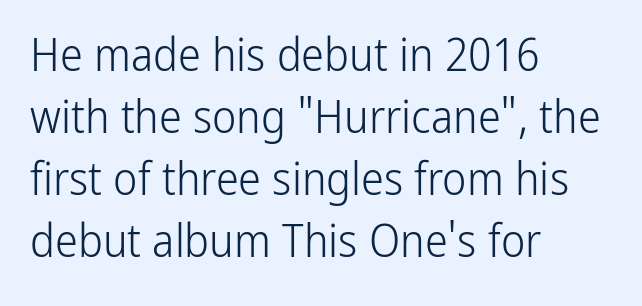
The image shows 46 px light, condensed sans-serif type, upright; set left-aligned, normal line spacing (1.35x), normal letter spacing, not underlined; low stroke contrast and a medium x-height.
